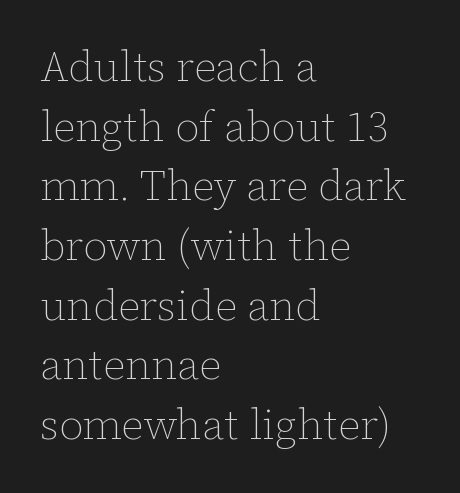
{"italic": "no", "bold": "no", "weight": "thin", "width": "normal", "stroke_contrast": "low", "x_height": "medium", "monospaced": "no", "underline": "no", "align": "left", "line_spacing": "normal", "line_spacing_ratio": 1.42, "letter_spacing": "normal", "letter_spacing_em": 0.0, "glyph_px": 42}
